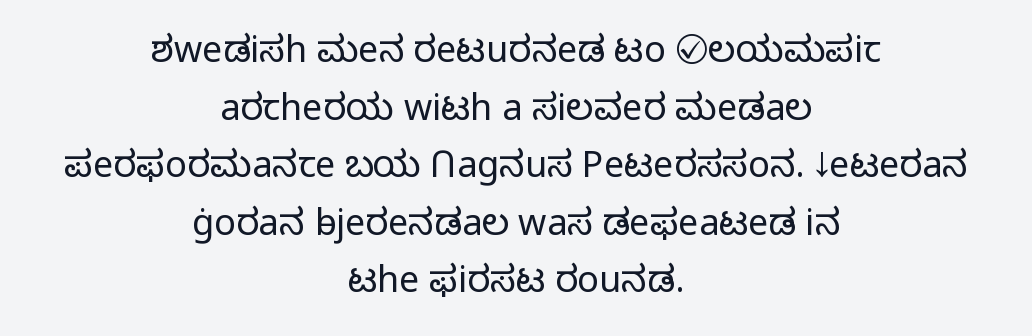
Varying glyph widths throughout — classic text-font behaviour. Rendered with straight, roman letterforms. The weight tops out at a normal text grade. Reading down the block, each line starts at a different indent, mirrored at its end. Glyph-to-glyph distance matches everyday printed text. The typeface chosen for these lines omits serifs.
